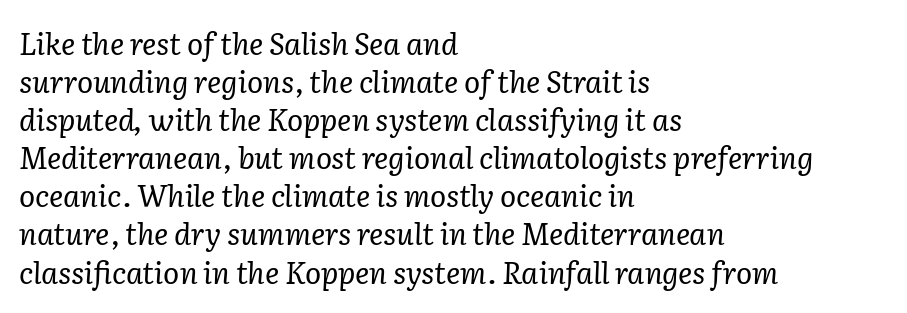
The image shows 30 px regular-weight serif type, italic (leaning right); set left-aligned, normal line spacing (1.27x), normal letter spacing, not underlined; low stroke contrast and a medium x-height.
